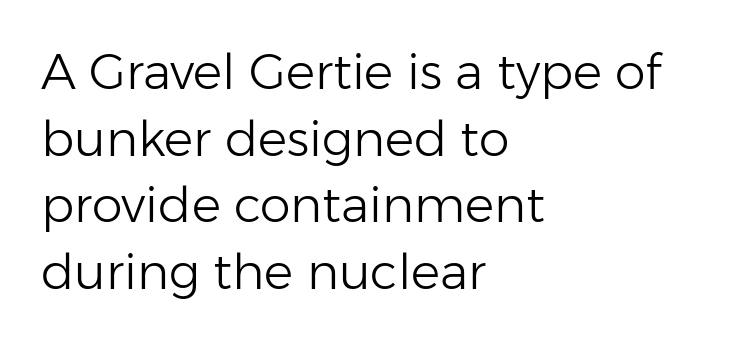
Decoration check: the copy has no underline. Tall strokes in this sample are plumb rather than angled. Is this a fixed-width face? No — the glyphs have proportional, varying widths. A typesetter would call this zero additional tracking.
